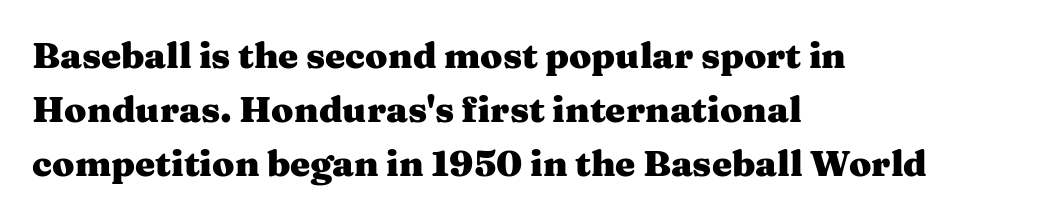
These lines sit exactly where default settings would place them. These lines carry a lot of weight — the face is fully bold. Descender tails drop into unmarked territory. Spacing verdict: proportional, widths tailored to each character.
